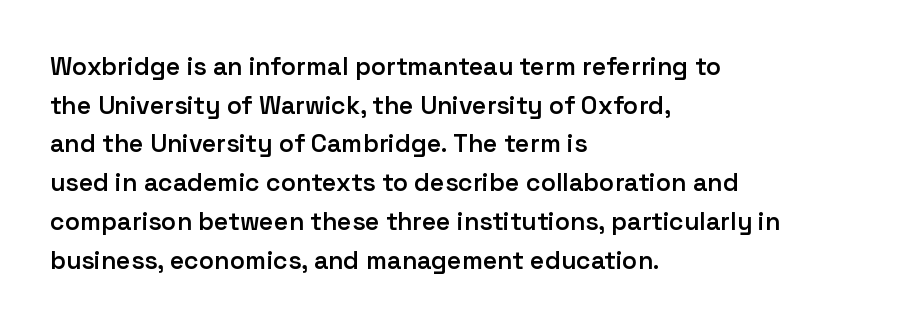
Q: Is the text bold? A: Semi-bold.
Q: Is the text italic (slanted)? A: No, it is upright.
Q: Is the text underlined? A: No.
Q: How is the paragraph aligned? A: Left-aligned.
Q: Is the spacing between letters normal or unusually wide? A: Normal.
Q: Is the spacing between lines tight, normal or loose? A: Normal.
